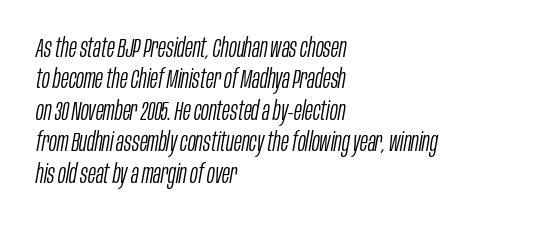
{"italic": "yes", "lean": "right", "slant_degrees": 10, "bold": "no", "underline": "no", "align": "left", "line_spacing_ratio": 1.21, "letter_spacing": "normal", "letter_spacing_em": 0.0, "glyph_px": 26}
